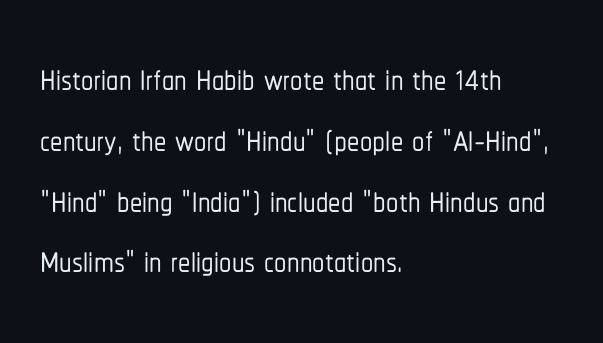
Layout note: lines flush left. The typography opts for an upright posture over an oblique one. Default kerning and tracking; the words read as compact shapes. These lines are composed in type without serifs.
